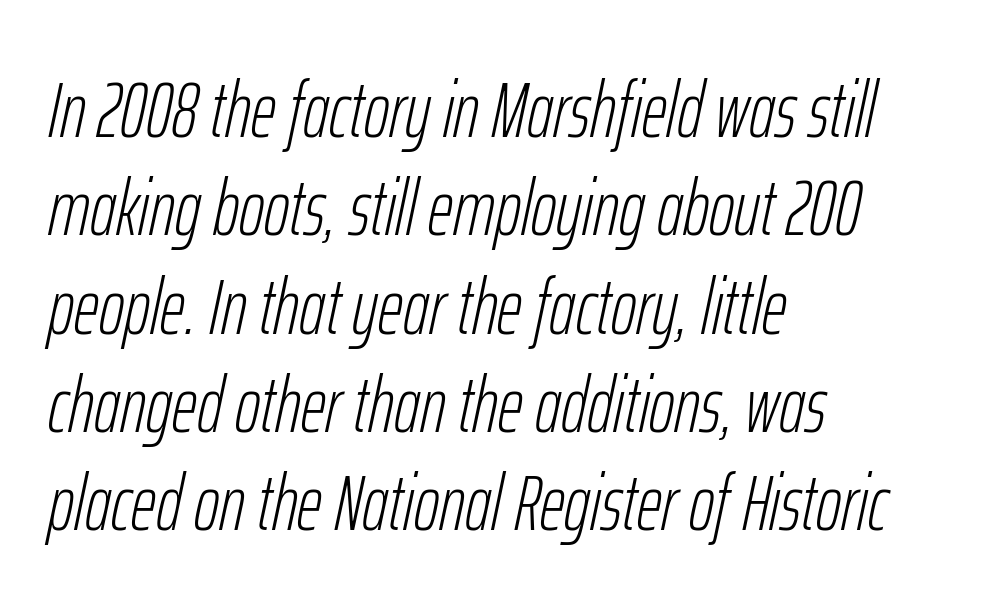
Q: Is the text bold? A: No.
Q: Is the text italic (slanted)? A: Yes, it leans right by about 12 degrees.
Q: Is the text underlined? A: No.
Q: How is the paragraph aligned? A: Left-aligned.
Q: Is the spacing between letters normal or unusually wide? A: Normal.
Q: Is the spacing between lines tight, normal or loose? A: Normal.
Q: Width (condensed, normal, or wide)? A: Condensed.
Q: Stroke contrast? A: Low.
Q: x-height? A: Medium.
Q: Monospaced? A: No.
